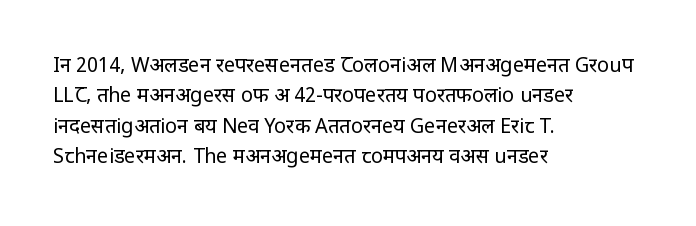
The image shows 20 px text type, upright; set left-aligned, normal line spacing (1.52x), normal letter spacing, not underlined.
